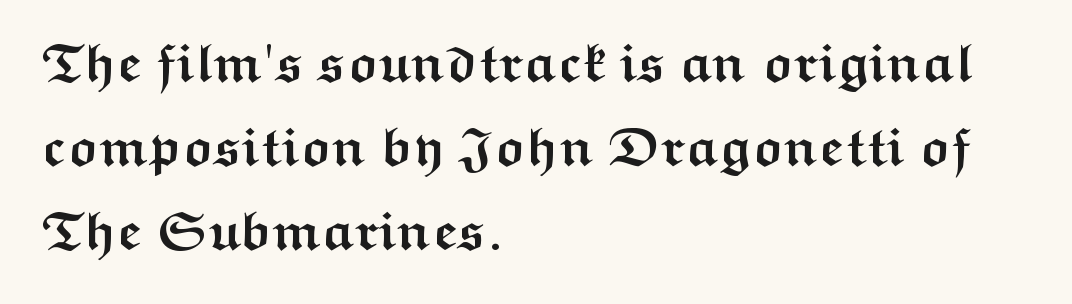
The image shows 54 px semibold, wide sans-serif type, upright; set left-aligned, normal line spacing (1.56x), normal letter spacing, not underlined; medium stroke contrast and a medium x-height.
